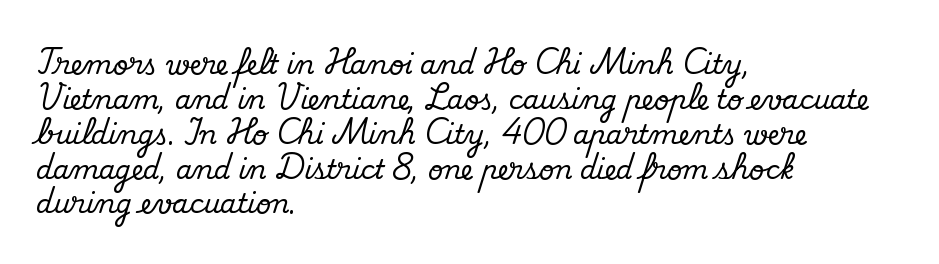
Q: Is the text italic (slanted)? A: Yes.
Q: Is the text underlined? A: No.
Q: How is the paragraph aligned? A: Left-aligned.
Q: Is the spacing between letters normal or unusually wide? A: Normal.
Q: Is the spacing between lines tight, normal or loose? A: Normal.
